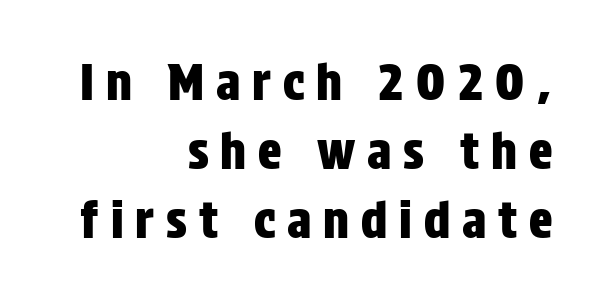
{"serif": "no", "italic": "no", "width": "condensed", "stroke_contrast": "low", "x_height": "large", "monospaced": "no", "underline": "no", "align": "right", "line_spacing": "normal", "line_spacing_ratio": 1.41, "letter_spacing": "wide", "letter_spacing_em": 0.24, "glyph_px": 49}
